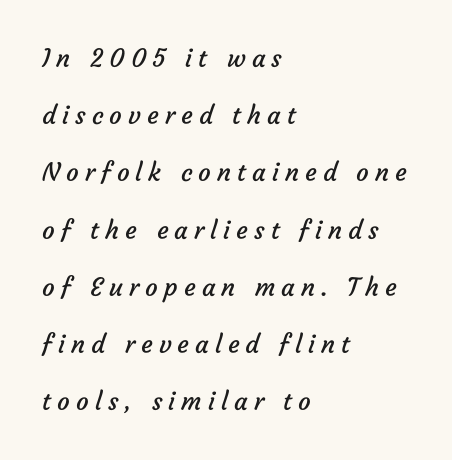
Q: Is the text bold? A: No.
Q: Is the text underlined? A: No.
Q: How is the paragraph aligned? A: Left-aligned.
Q: Is the spacing between letters normal or unusually wide? A: Unusually wide.
Q: Is the spacing between lines tight, normal or loose? A: Loose.
